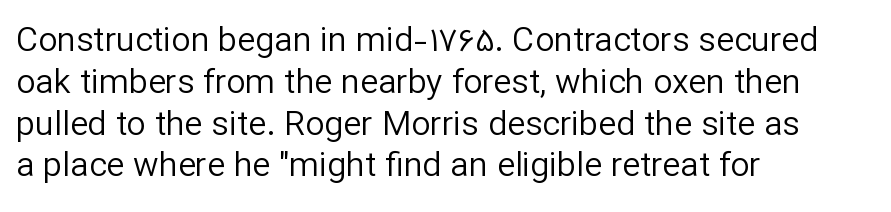
Q: Is the text bold? A: No.
Q: Is the text italic (slanted)? A: No, it is upright.
Q: Is the typeface a serif or a sans-serif typeface? A: Sans-serif.
Q: Is the text underlined? A: No.
Q: How is the paragraph aligned? A: Left-aligned.
Q: Is the spacing between letters normal or unusually wide? A: Normal.
Q: Width (condensed, normal, or wide)? A: Normal.
Q: Stroke contrast? A: Low.
Q: x-height? A: Medium.
Q: Monospaced? A: No.
